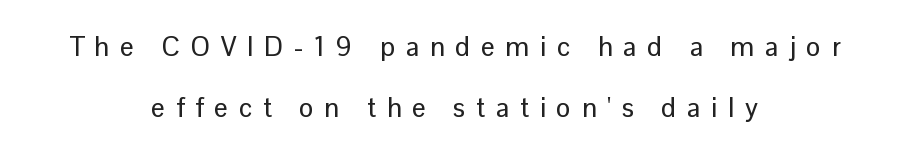
Q: Is the text italic (slanted)? A: No, it is upright.
Q: Is the text underlined? A: No.
Q: How is the paragraph aligned? A: Centered.
Q: Is the spacing between letters normal or unusually wide? A: Unusually wide.
Q: Is the spacing between lines tight, normal or loose? A: Loose.
